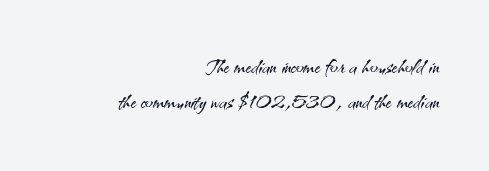
Q: Is the text bold? A: No.
Q: Is the text italic (slanted)? A: Yes.
Q: Is the typeface a serif or a sans-serif typeface? A: Sans-serif.
Q: Is the text underlined? A: No.
Q: How is the paragraph aligned? A: Right-aligned.
Q: Is the spacing between letters normal or unusually wide? A: Normal.
Q: Width (condensed, normal, or wide)? A: Normal.
Q: Stroke contrast? A: Medium.
Q: x-height? A: Small.
Q: Monospaced? A: No.
